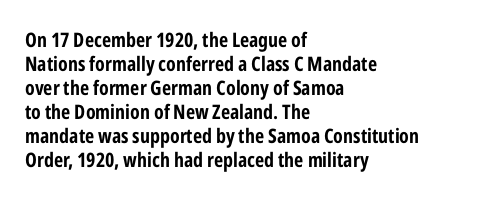
Posture: upright roman. Between one letter and the next there's only the usual sliver of space. Layout note: lines flush left. Clear beneath every line of the passage. The characters look thick and weighty, a clear bold.
